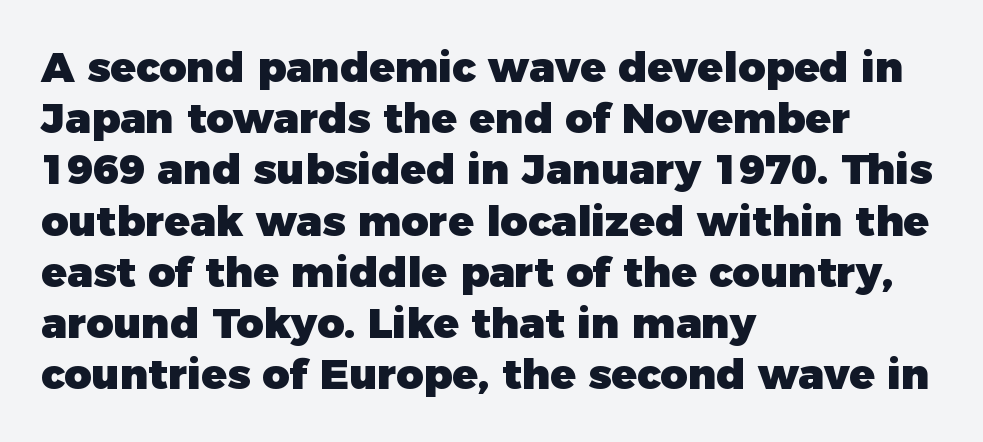
The image shows 42 px heavy sans-serif type, upright; set left-aligned, line spacing 1.22x, normal letter spacing, not underlined; low stroke contrast and a medium x-height.
